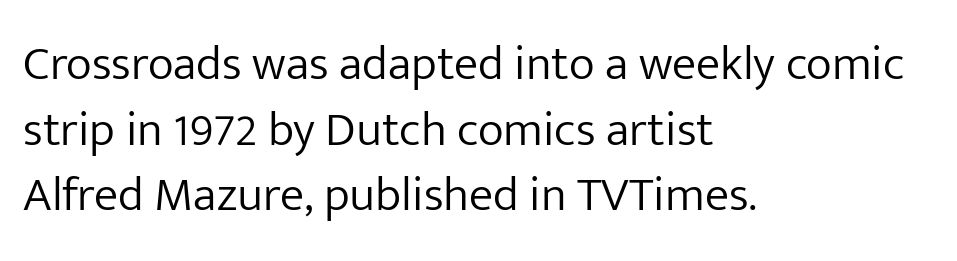
The face used here is proportionally spaced, like ordinary book or web type. The rendering keeps characters at their native spacing. You can tell it's not italic because the verticals are truly vertical. The rag falls on the right side of this text block. Each new line begins a customary step beneath the previous one. These lines are composed in type without serifs.
